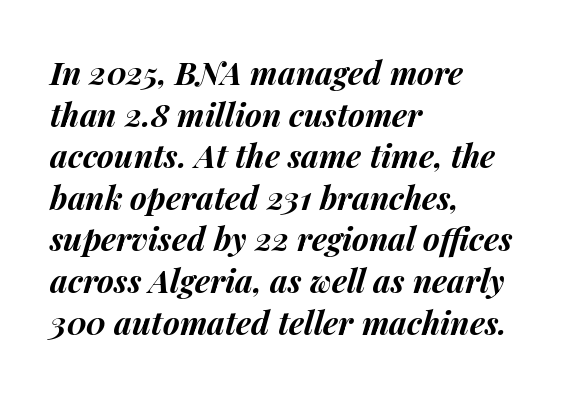
The image shows 32 px bold type, italic (leaning right); set left-aligned, normal line spacing (1.3x), normal letter spacing, not underlined; medium stroke contrast and a medium x-height.
